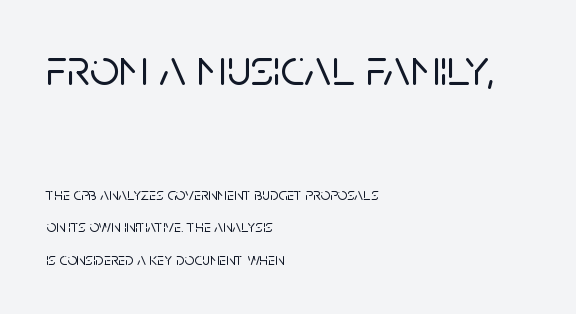
{"serif": "no", "italic": "no", "width": "normal", "stroke_contrast": "low", "x_height": "large", "monospaced": "no", "underline": "no", "align": "left", "line_spacing": "loose", "line_spacing_ratio": 1.91, "letter_spacing": "normal", "letter_spacing_em": 0.0, "larger_block": "first", "size_ratio": 3.06, "glyph_px": 52}
